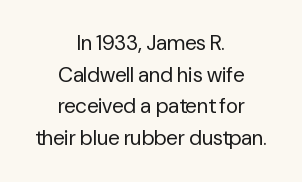
The image shows 21 px text type, upright; set centered, normal line spacing (1.51x), normal letter spacing, not underlined.
